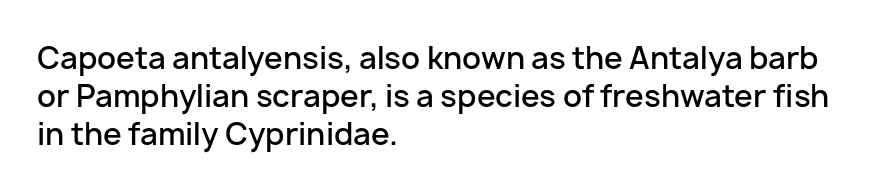
A roman cut, with each character standing at attention. In terms of weight, the rendering is demibold, just under bold. Each new line begins a customary step beneath the previous one. Inter-character spacing is left at the font's built-in metrics. Character widths vary here, with narrow letters taking less room than wide ones.
